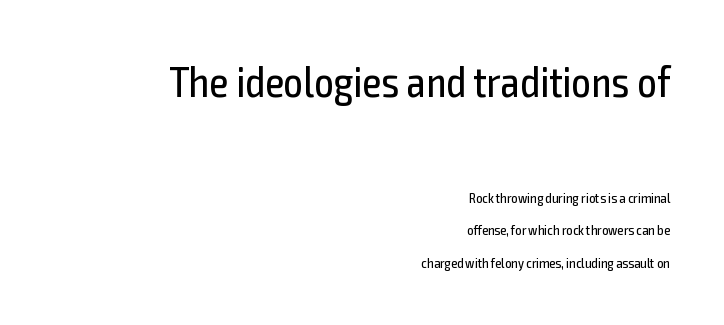
Q: Is the text bold? A: No.
Q: Is the text italic (slanted)? A: No, it is upright.
Q: Is the typeface a serif or a sans-serif typeface? A: Sans-serif.
Q: Is the text underlined? A: No.
Q: How is the paragraph aligned? A: Right-aligned.
Q: Is the spacing between letters normal or unusually wide? A: Normal.
Q: Is the spacing between lines tight, normal or loose? A: Loose.
Q: Which block of text is set in a larger size, the first (top) or the second (bottom)? A: The first (top) one.
Q: Width (condensed, normal, or wide)? A: Condensed.
Q: x-height? A: Medium.
Q: Monospaced? A: No.
